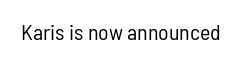
{"italic": "no", "bold": "no", "underline": "no", "letter_spacing": "normal", "letter_spacing_em": 0.0, "glyph_px": 22}
